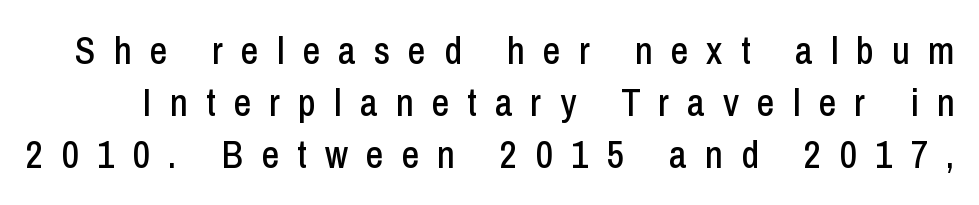
{"serif": "no", "italic": "no", "width": "condensed", "stroke_contrast": "low", "x_height": "medium", "monospaced": "no", "underline": "no", "line_spacing": "normal", "line_spacing_ratio": 1.37, "letter_spacing": "wide", "letter_spacing_em": 0.48, "glyph_px": 38}
